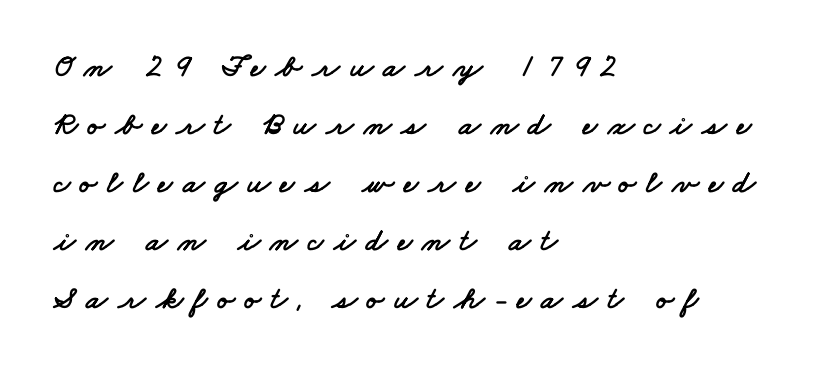
Glyph-to-glyph distance is far greater than everyday printed text. Beneath every word, the page is bare. Is the block centered? No — it sits flush against the left margin. The letters advance in unequal steps, a hallmark of proportional type. The letters carry no serifs — their stems end cleanly without finishing strokes.
